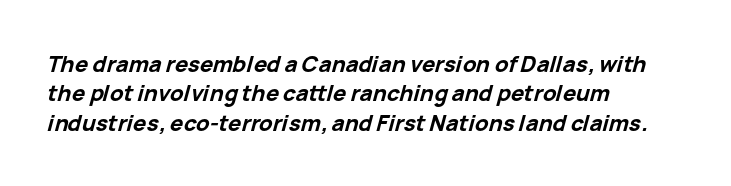
Q: Is the text bold? A: Yes.
Q: Is the text italic (slanted)? A: Yes, it leans right by about 15 degrees.
Q: Is the text underlined? A: No.
Q: How is the paragraph aligned? A: Left-aligned.
Q: Is the spacing between letters normal or unusually wide? A: Normal.
Q: Is the spacing between lines tight, normal or loose? A: Normal.
